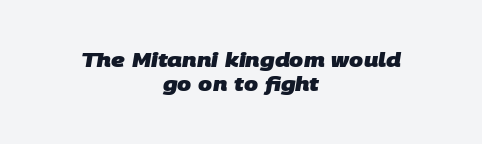
{"bold": "yes", "underline": "no", "align": "center", "line_spacing_ratio": 1.22, "letter_spacing": "normal", "letter_spacing_em": 0.0, "glyph_px": 20}
